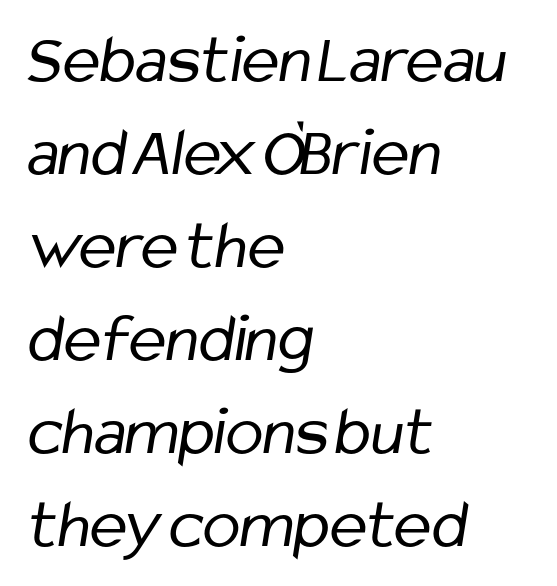
The image shows 70 px regular-weight, condensed sans-serif type; set left-aligned, normal line spacing (1.33x), normal letter spacing, not underlined; low stroke contrast and a medium x-height.
